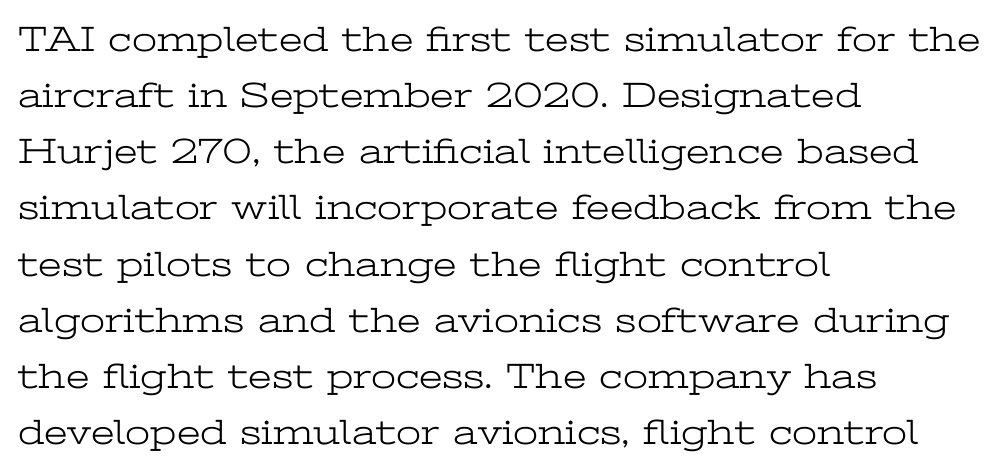
{"serif": "yes", "italic": "no", "bold": "no", "weight": "light", "width": "wide", "stroke_contrast": "low", "x_height": "medium", "monospaced": "no", "underline": "no", "align": "left", "line_spacing": "normal", "line_spacing_ratio": 1.56, "letter_spacing": "normal", "letter_spacing_em": 0.0, "glyph_px": 36}
